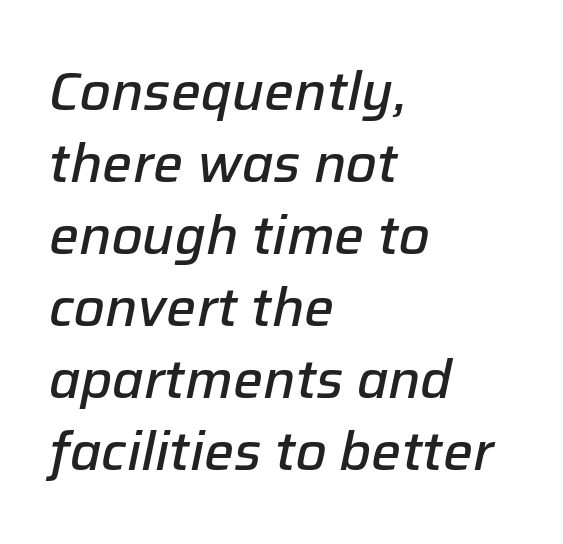
Q: Is the text bold? A: Semi-bold.
Q: Is the text italic (slanted)? A: Yes, it leans right by about 12 degrees.
Q: Is the text underlined? A: No.
Q: How is the paragraph aligned? A: Left-aligned.
Q: Is the spacing between letters normal or unusually wide? A: Normal.
Q: Is the spacing between lines tight, normal or loose? A: Normal.
Q: Width (condensed, normal, or wide)? A: Normal.
Q: Stroke contrast? A: Low.
Q: x-height? A: Medium.
Q: Monospaced? A: No.
